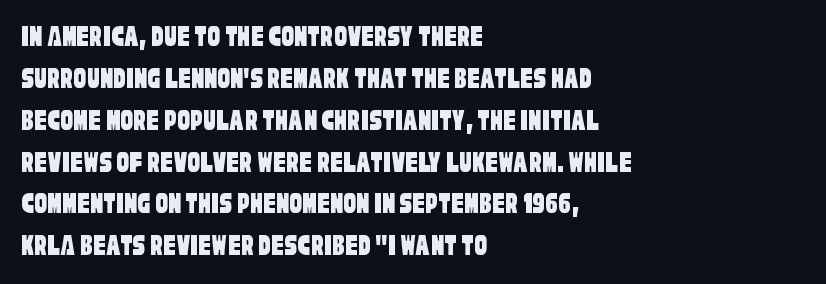
Interline gaps are of average width in this sample. No word sits above an underline. The letters advance in unequal steps, a hallmark of proportional type. The text block is weighted toward the left margin, trailing off unevenly rightward. This is sans-serif lettering, the kind often seen on screens and signage.
